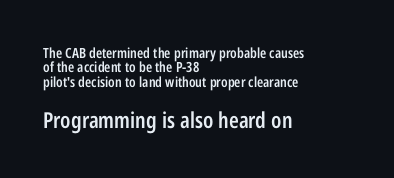
Q: Is the text bold? A: Semi-bold.
Q: Is the text italic (slanted)? A: No, it is upright.
Q: Is the text underlined? A: No.
Q: How is the paragraph aligned? A: Left-aligned.
Q: Is the spacing between letters normal or unusually wide? A: Normal.
Q: Is the spacing between lines tight, normal or loose? A: Tight.
Q: Which block of text is set in a larger size, the first (top) or the second (bottom)? A: The second (bottom) one.
